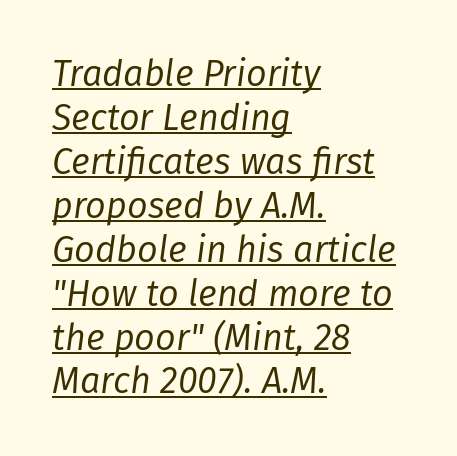
Q: Is the text bold? A: No.
Q: Is the text italic (slanted)? A: Yes, it leans right by about 8 degrees.
Q: Is the text underlined? A: Yes.
Q: How is the paragraph aligned? A: Left-aligned.
Q: Is the spacing between letters normal or unusually wide? A: Normal.
Q: Width (condensed, normal, or wide)? A: Normal.
Q: Stroke contrast? A: Low.
Q: x-height? A: Medium.
Q: Monospaced? A: No.
